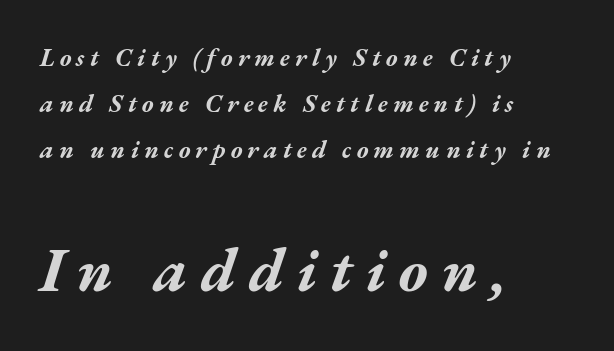
The image shows 62 px bold, wide type, italic (leaning right); set left-aligned, line spacing 1.85x, unusually wide letter spacing (+0.21 em), not underlined; the second (bottom) block is 2.48x larger; medium stroke contrast and a medium x-height.
